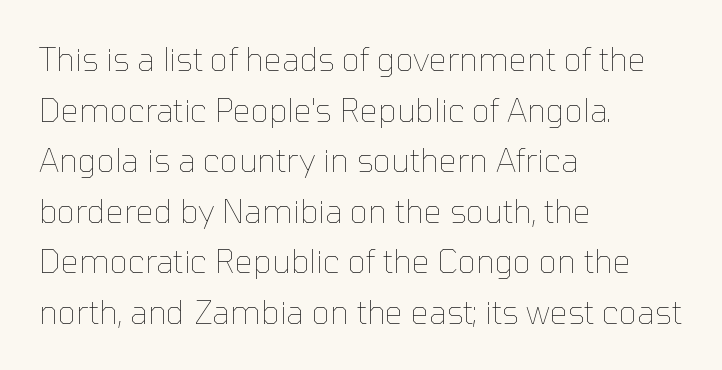
Q: Is the text bold? A: No.
Q: Is the text italic (slanted)? A: No, it is upright.
Q: Is the text underlined? A: No.
Q: How is the paragraph aligned? A: Left-aligned.
Q: Is the spacing between letters normal or unusually wide? A: Normal.
Q: Is the spacing between lines tight, normal or loose? A: Normal.
Q: Width (condensed, normal, or wide)? A: Normal.
Q: Stroke contrast? A: Low.
Q: x-height? A: Medium.
Q: Monospaced? A: No.
